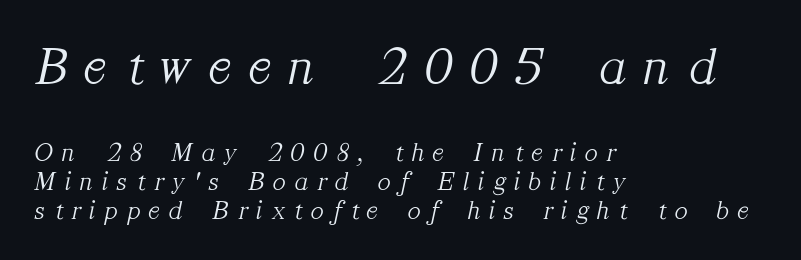
{"serif": "yes", "italic": "yes", "lean": "right", "slant_degrees": 12, "bold": "no", "weight": "light", "width": "normal", "stroke_contrast": "medium", "x_height": "medium", "monospaced": "no", "underline": "no", "align": "left", "line_spacing": "tight", "line_spacing_ratio": 1.07, "letter_spacing": "wide", "letter_spacing_em": 0.34, "larger_block": "first", "size_ratio": 2.0, "glyph_px": 54}
